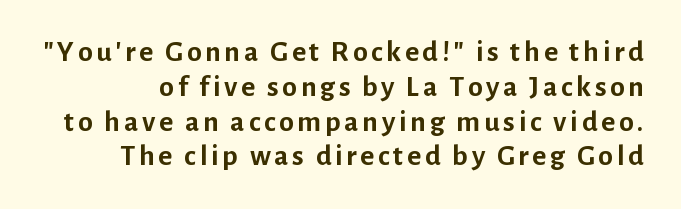
Characters remain perfectly vertical along every line. The face used here has the dense, thick strokes of a bold. Bare-footed words on every line. Serifs: no, the terminals of the letterforms are clean. Varying glyph widths throughout — classic text-font behaviour.
